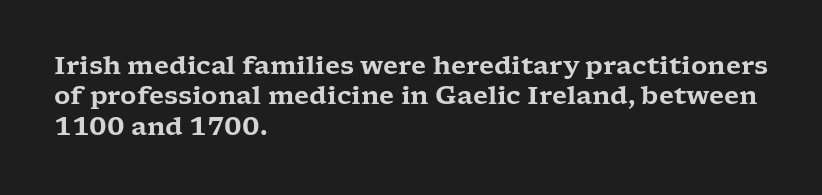
The image shows 25 px text type, upright; set left-aligned, line spacing 1.22x, normal letter spacing, not underlined.
